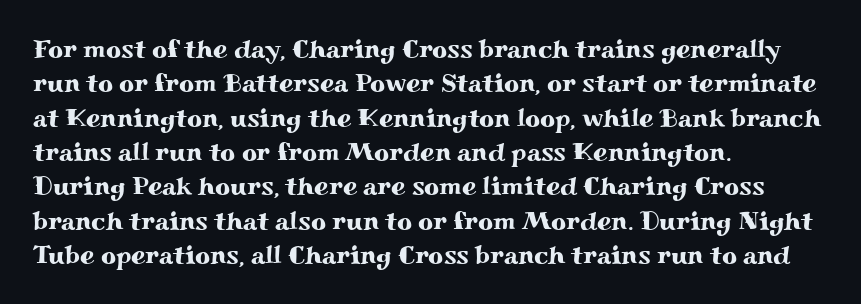
{"italic": "no", "underline": "no", "align": "left", "line_spacing": "normal", "line_spacing_ratio": 1.32, "letter_spacing": "normal", "letter_spacing_em": 0.0, "glyph_px": 26}
